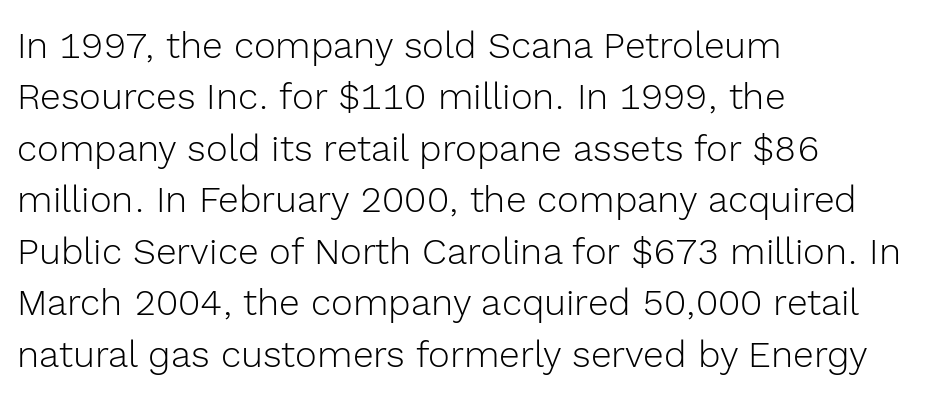
The image shows 37 px light sans-serif type, upright; set left-aligned, normal line spacing (1.39x), normal letter spacing, not underlined; a medium x-height.
